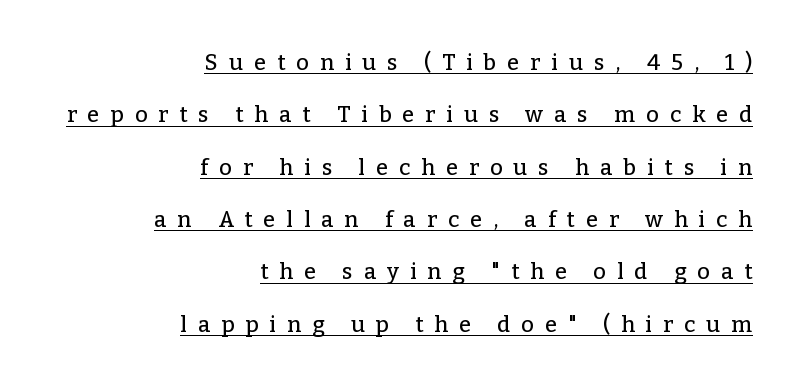
Alignment: flush right. Decoration check: the copy is underlined. Caption: expanded tracking, letters set apart. Does the lettering tilt? It doesn't — this is upright. Notice the wide empty band between every row — that's loose leading.
